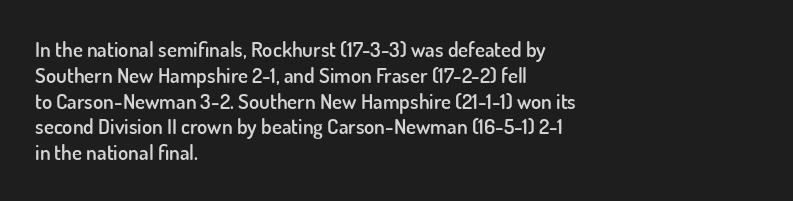
{"italic": "no", "bold": "semi", "underline": "no", "align": "left", "line_spacing_ratio": 1.23, "letter_spacing": "normal", "letter_spacing_em": 0.0, "glyph_px": 21}
